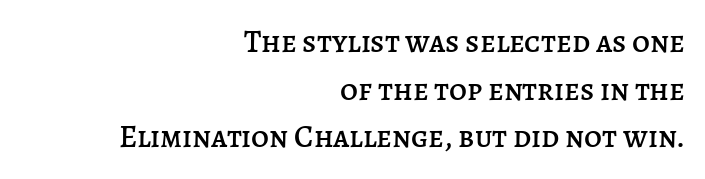
{"italic": "no", "width": "normal", "stroke_contrast": "low", "x_height": "large", "monospaced": "no", "underline": "no", "align": "right", "line_spacing": "normal", "line_spacing_ratio": 1.54, "letter_spacing": "normal", "letter_spacing_em": 0.0, "glyph_px": 31}
